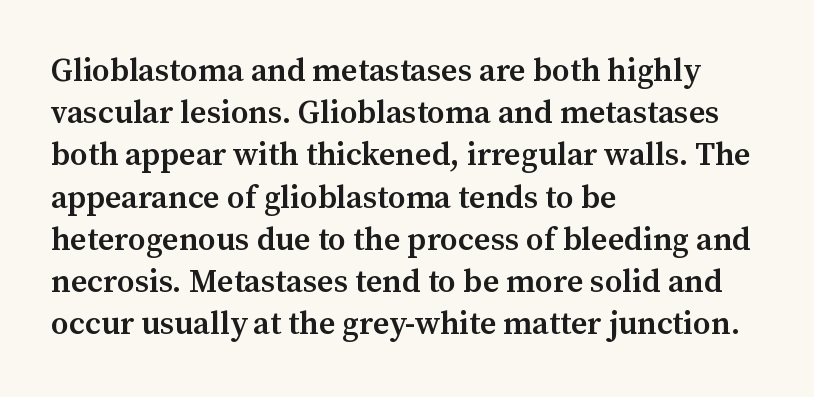
The passage shown has conventional tracking throughout. The passage shown is not underscored anywhere. Examine the stroke ends and you'll spot serifs. The passage shown is typed in a proportional face where columns would drift. These lines sit exactly where default settings would place them.
